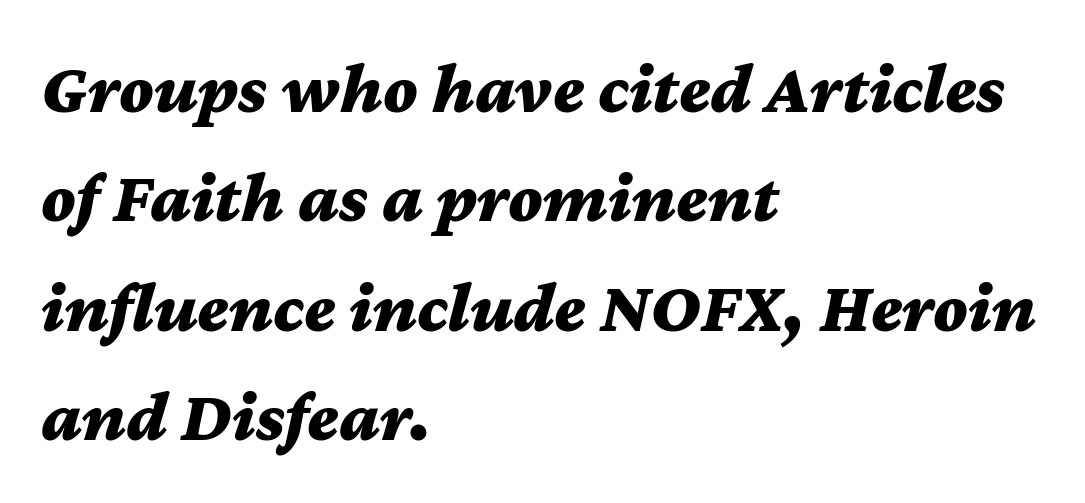
The image shows 72 px bold, wide type, italic (leaning right); set left-aligned, normal line spacing (1.52x), normal letter spacing, not underlined; medium stroke contrast and a medium x-height.
